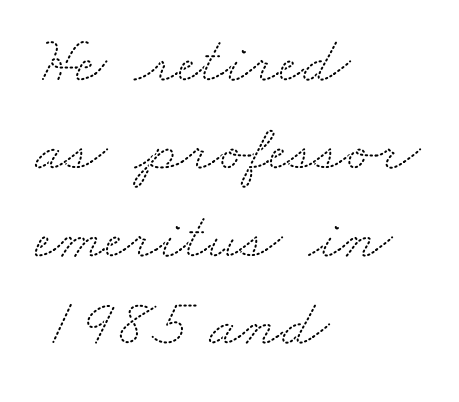
Q: Is the typeface a serif or a sans-serif typeface? A: Serif.
Q: Is the text underlined? A: No.
Q: How is the paragraph aligned? A: Left-aligned.
Q: Is the spacing between letters normal or unusually wide? A: Normal.
Q: Is the spacing between lines tight, normal or loose? A: Normal.
Q: Width (condensed, normal, or wide)? A: Wide.
Q: Stroke contrast? A: Medium.
Q: x-height? A: Small.
Q: Monospaced? A: No.
